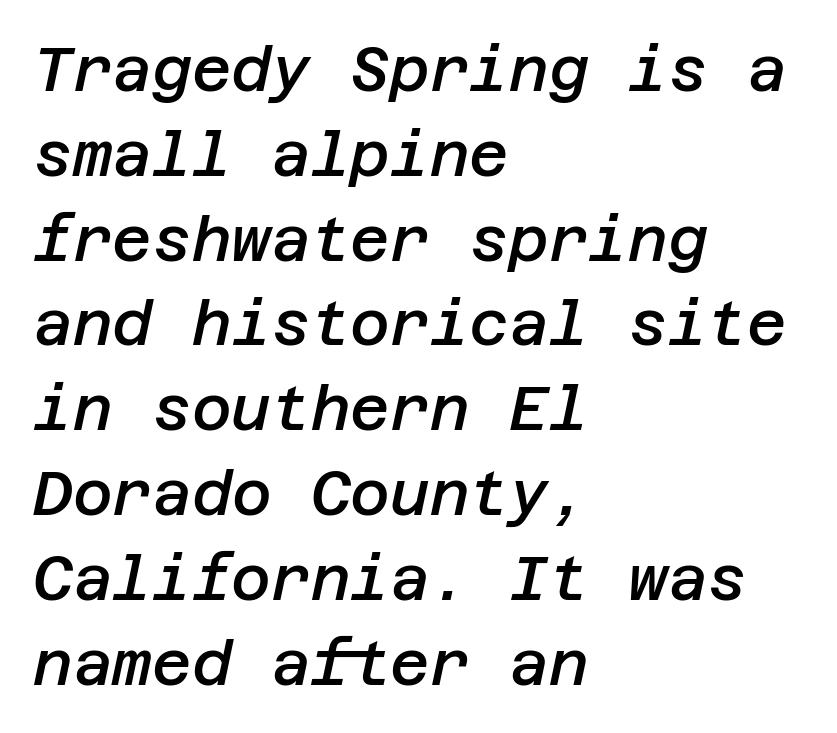
Moderately thickened strokes mark this as semibold type. If you drew a ruler down the left edge, every line would touch it. Plain, unruled lines of type. Caption: standard tracking, unaltered. If you drew a line through each stem, it would be angled.
